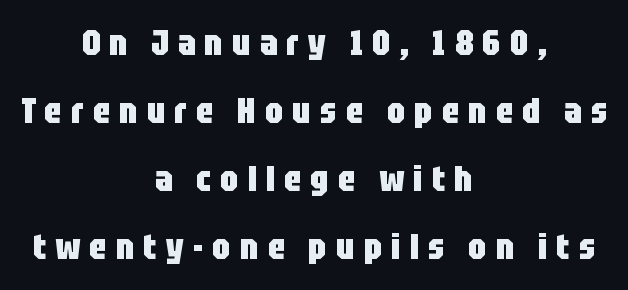
Q: Is the text bold? A: Yes.
Q: Is the text italic (slanted)? A: No, it is upright.
Q: Is the typeface a serif or a sans-serif typeface? A: Sans-serif.
Q: Is the text underlined? A: No.
Q: How is the paragraph aligned? A: Centered.
Q: Is the spacing between letters normal or unusually wide? A: Unusually wide.
Q: Width (condensed, normal, or wide)? A: Condensed.
Q: Stroke contrast? A: Low.
Q: x-height? A: Large.
Q: Monospaced? A: No.
